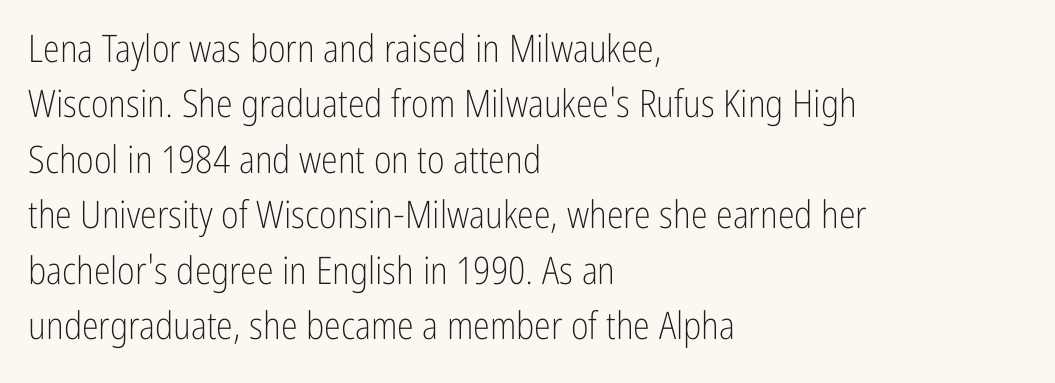
Q: Is the text bold? A: No.
Q: Is the text italic (slanted)? A: No, it is upright.
Q: Is the typeface a serif or a sans-serif typeface? A: Sans-serif.
Q: Is the text underlined? A: No.
Q: How is the paragraph aligned? A: Left-aligned.
Q: Is the spacing between letters normal or unusually wide? A: Normal.
Q: Is the spacing between lines tight, normal or loose? A: Normal.
Q: Width (condensed, normal, or wide)? A: Condensed.
Q: Stroke contrast? A: Low.
Q: x-height? A: Medium.
Q: Monospaced? A: No.
